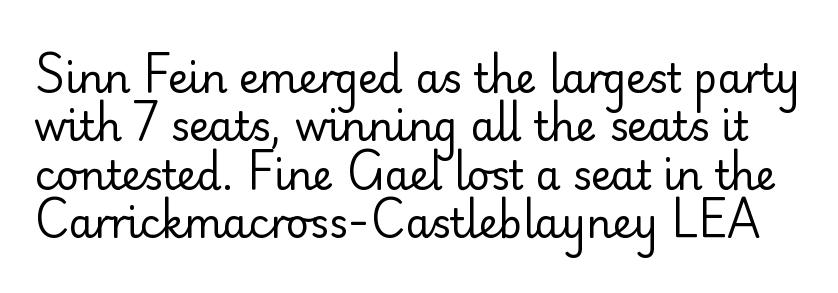
{"serif": "no", "italic": "no", "bold": "no", "weight": "regular", "width": "normal", "stroke_contrast": "low", "x_height": "small", "monospaced": "no", "underline": "no", "line_spacing_ratio": 1.21, "letter_spacing": "normal", "letter_spacing_em": 0.0, "glyph_px": 40}
